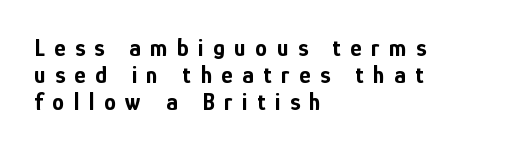
The image shows 24 px bold type, upright; set left-aligned, tight line spacing (1.12x), unusually wide letter spacing (+0.4 em), not underlined.
